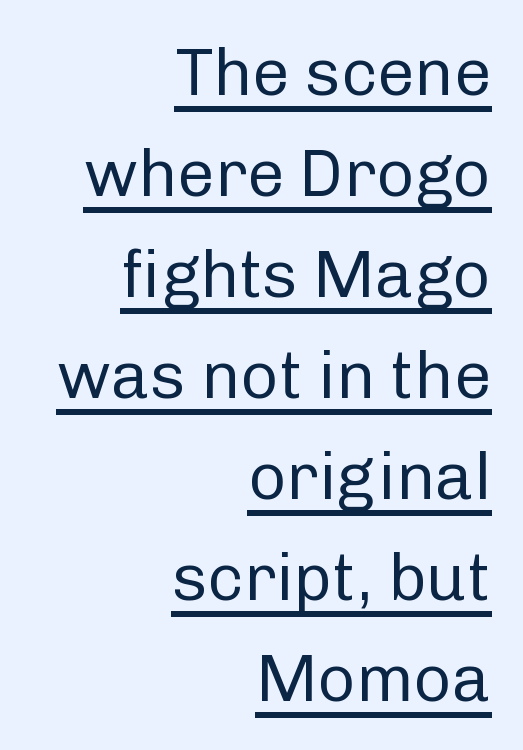
The image shows 66 px regular-weight sans-serif type, upright; set right-aligned, normal line spacing (1.53x), normal letter spacing, underlined; low stroke contrast and a medium x-height.
